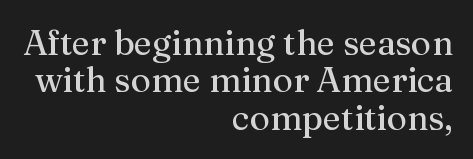
{"serif": "yes", "italic": "no", "bold": "no", "weight": "regular", "width": "normal", "stroke_contrast": "medium", "x_height": "medium", "monospaced": "no", "underline": "no", "align": "right", "line_spacing": "tight", "line_spacing_ratio": 1.07, "letter_spacing": "normal", "letter_spacing_em": 0.0, "glyph_px": 35}
